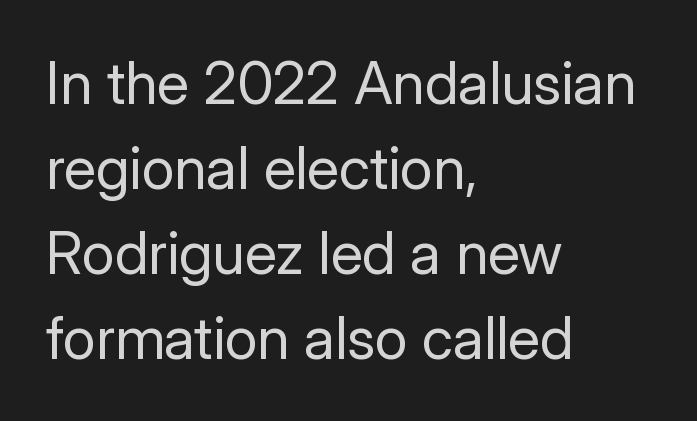
The image shows 59 px regular-weight sans-serif type, upright; set left-aligned, normal line spacing (1.44x), normal letter spacing, not underlined; low stroke contrast and a medium x-height.
